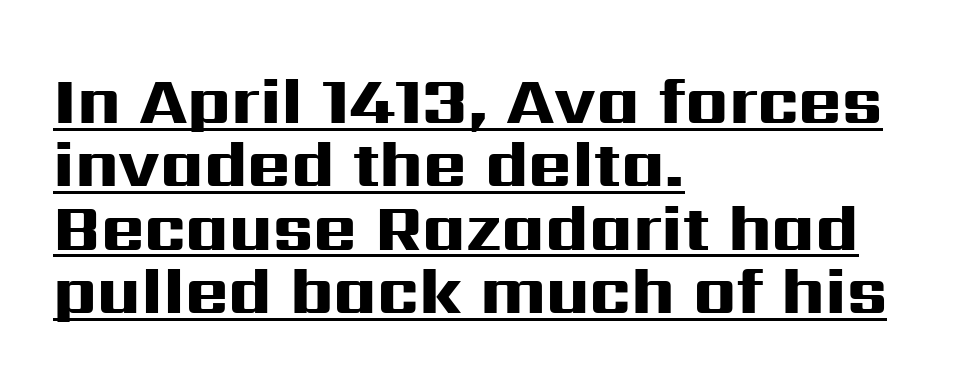
The image shows 66 px heavy, wide sans-serif type, upright; set left-aligned, tight line spacing (0.96x), normal letter spacing, underlined; high stroke contrast and a medium x-height.
